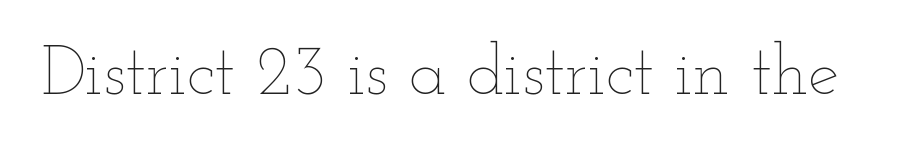
Q: Is the text bold? A: No.
Q: Is the text italic (slanted)? A: No, it is upright.
Q: Is the text underlined? A: No.
Q: Is the spacing between letters normal or unusually wide? A: Normal.
Q: Width (condensed, normal, or wide)? A: Wide.
Q: Stroke contrast? A: Low.
Q: x-height? A: Small.
Q: Monospaced? A: No.
